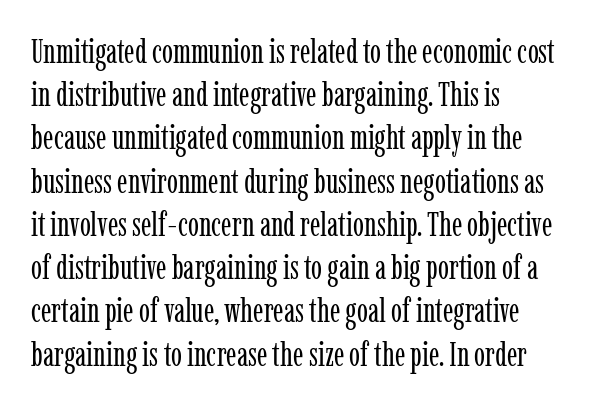
Q: Is the text bold? A: No.
Q: Is the text italic (slanted)? A: No, it is upright.
Q: Is the typeface a serif or a sans-serif typeface? A: Serif.
Q: Is the text underlined? A: No.
Q: How is the paragraph aligned? A: Left-aligned.
Q: Is the spacing between letters normal or unusually wide? A: Normal.
Q: Is the spacing between lines tight, normal or loose? A: Normal.
Q: Width (condensed, normal, or wide)? A: Condensed.
Q: Stroke contrast? A: Low.
Q: x-height? A: Medium.
Q: Monospaced? A: No.
